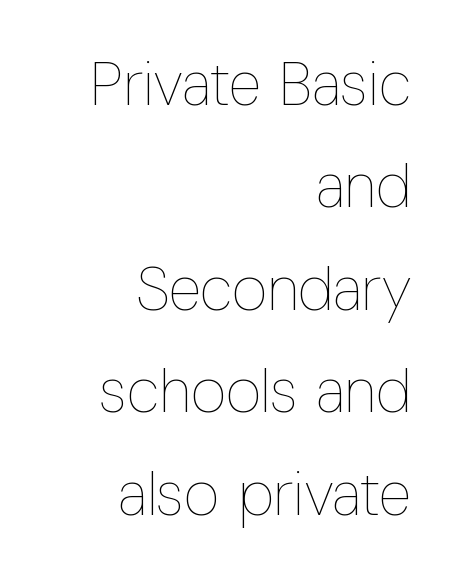
The image shows 61 px thin, condensed type, upright; set right-aligned, normal line spacing (1.68x), normal letter spacing, not underlined; low stroke contrast and a medium x-height.
